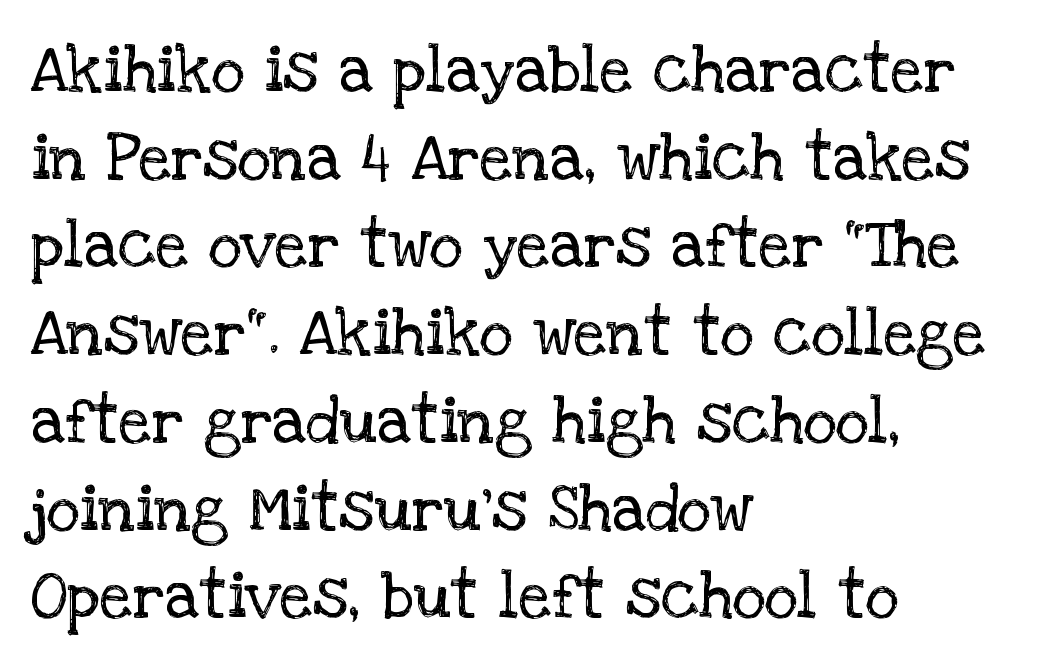
The characters display serif detailing at their extremities. Unlike italic type, these characters show no tilt at all. Bold? No — there's no thickening of the strokes. A normal amount of white space separates one row of letters from the next. Words float on clear page, feet unadorned. Do the characters align in a grid? No, the font is proportional.
